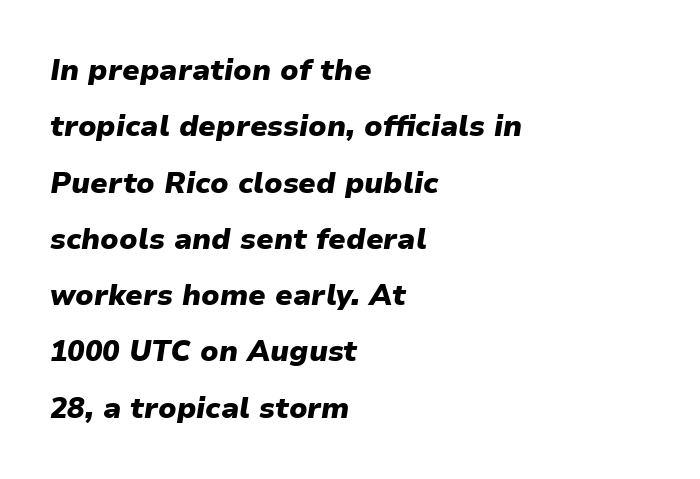
The image shows 29 px heavy type, italic (leaning right); set left-aligned, loose line spacing (1.94x), normal letter spacing, not underlined; low stroke contrast and a medium x-height.
